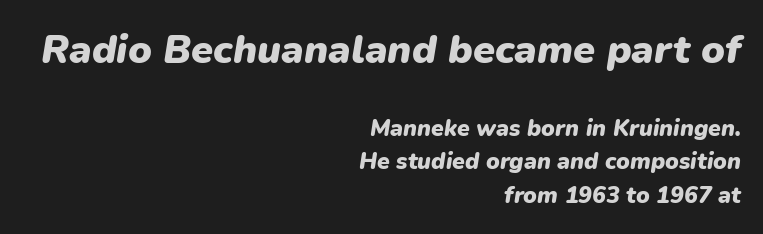
Q: Is the text bold? A: Yes.
Q: Is the text italic (slanted)? A: Yes, it leans right by about 9 degrees.
Q: Is the text underlined? A: No.
Q: How is the paragraph aligned? A: Right-aligned.
Q: Is the spacing between letters normal or unusually wide? A: Normal.
Q: Is the spacing between lines tight, normal or loose? A: Normal.
Q: Which block of text is set in a larger size, the first (top) or the second (bottom)? A: The first (top) one.
Q: Width (condensed, normal, or wide)? A: Normal.
Q: Stroke contrast? A: Low.
Q: x-height? A: Medium.
Q: Monospaced? A: No.
